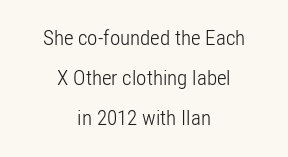
Unlike italic type, these characters show no tilt at all. Compared with a typical body face, this is equally light or lighter still. The line texture is even and compact thanks to regular tracking. Reading down the column, the eye jumps a long way to each next line. Reading down the block, each line starts at a different indent, mirrored at its end.
